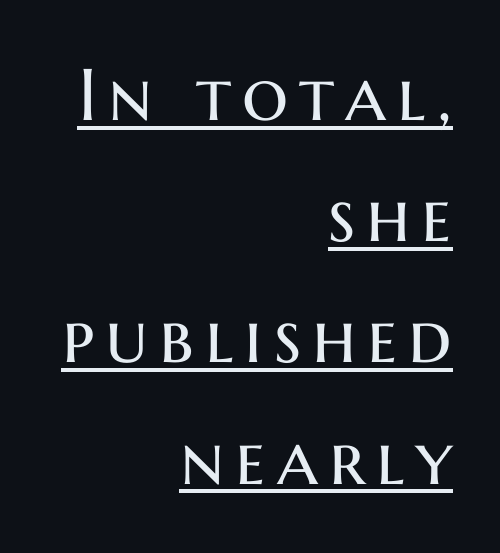
{"serif": "no", "italic": "no", "bold": "no", "weight": "regular", "width": "normal", "stroke_contrast": "medium", "x_height": "medium", "monospaced": "no", "underline": "yes", "align": "right", "line_spacing": "normal", "line_spacing_ratio": 1.66, "glyph_px": 73}
